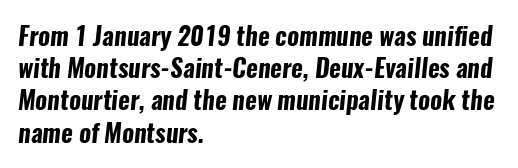
The baseline area is clear. Standard letterfit; no display-style spreading of the glyphs. The sample has been set heavy, in full bold. Teacher's note: observe the even left margin — that is flush-left alignment.
